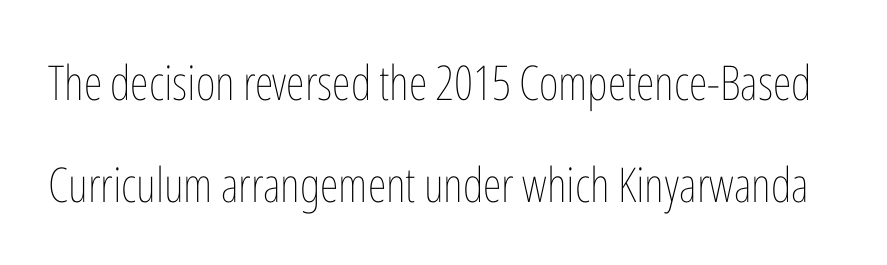
{"italic": "no", "bold": "no", "weight": "thin", "width": "condensed", "stroke_contrast": "low", "x_height": "medium", "monospaced": "no", "underline": "no", "line_spacing": "loose", "line_spacing_ratio": 2.12, "letter_spacing": "normal", "letter_spacing_em": 0.0, "glyph_px": 48}
